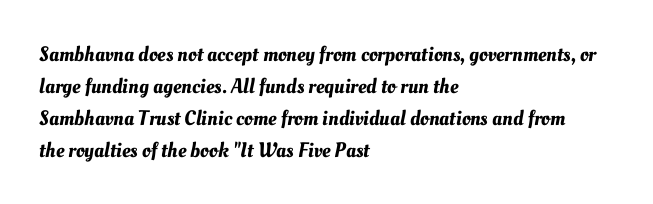
Quick note: interline space is typical. If you drew a ruler down the left edge, every line would touch it. Here the glyphs are tracked normally, forming tight word shapes. Words float on clear page, feet unadorned.
